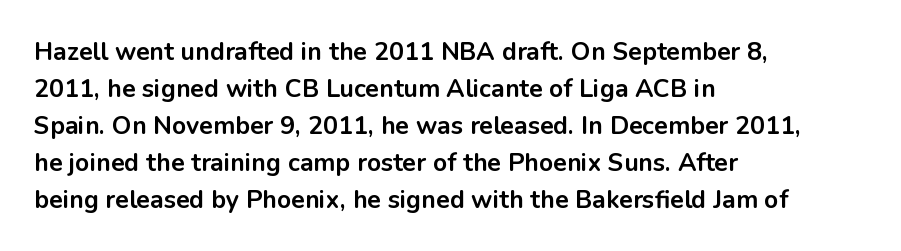
Q: Is the text bold? A: Yes.
Q: Is the text italic (slanted)? A: No, it is upright.
Q: Is the text underlined? A: No.
Q: How is the paragraph aligned? A: Left-aligned.
Q: Is the spacing between letters normal or unusually wide? A: Normal.
Q: Is the spacing between lines tight, normal or loose? A: Normal.
